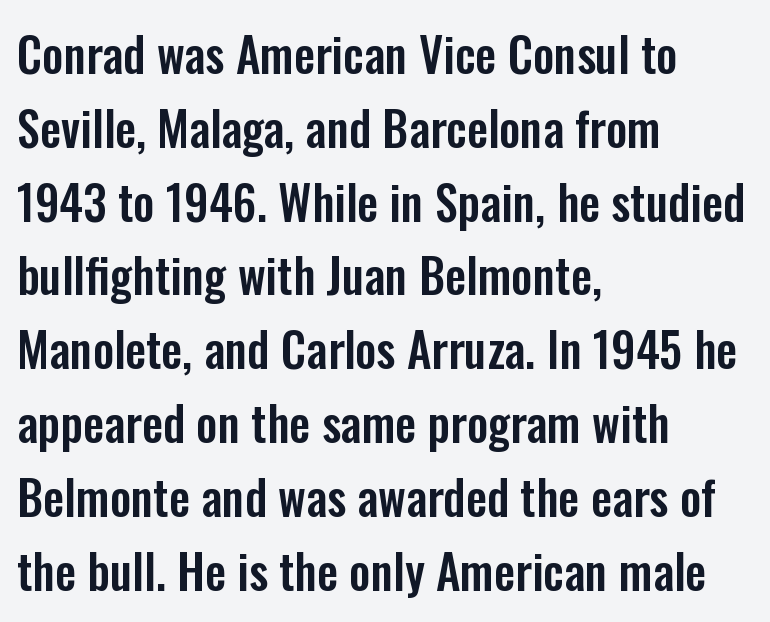
{"serif": "no", "italic": "no", "width": "condensed", "stroke_contrast": "low", "x_height": "medium", "monospaced": "no", "underline": "no", "align": "left", "line_spacing": "normal", "line_spacing_ratio": 1.57, "letter_spacing": "normal", "letter_spacing_em": 0.0, "glyph_px": 47}
